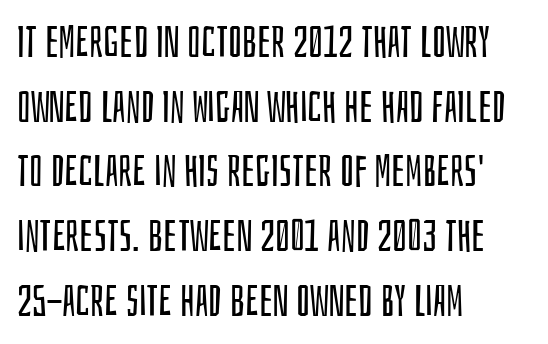
The image shows 44 px regular-weight, condensed sans-serif type, upright; set left-aligned, normal line spacing (1.47x), normal letter spacing, not underlined; low stroke contrast and a large x-height.
